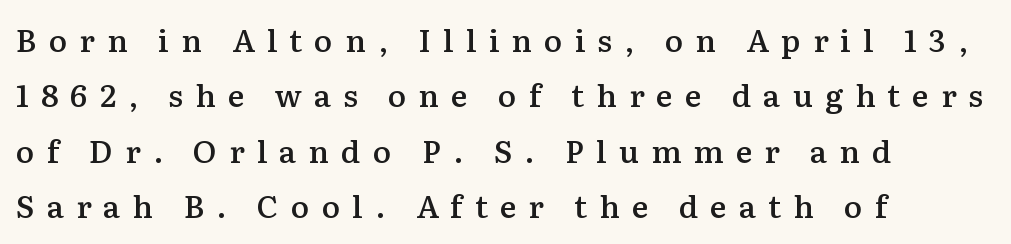
Loose tracking; the words dissolve into strings of separated letters. To sum up the face: it has serifs. The passage shown is semibold, sitting just below true bold. Proportional: the letters do not fall into vertical columns. Each line starts at the same left margin while the right side varies.
